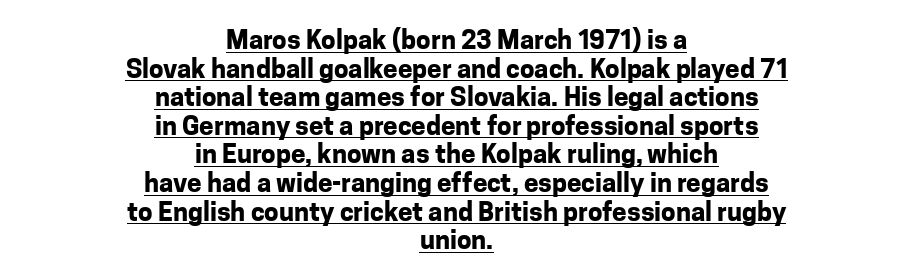
Where is the straight margin? There isn't one; the lines are centered. Does the lettering tilt? It doesn't — this is upright. Caption: lettering with a line underneath. Vertically, the passage feels compressed, each row crowding the next.
